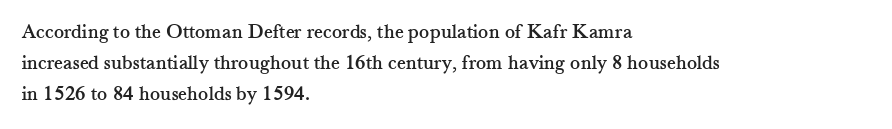
The image shows 21 px text type, upright; set left-aligned, normal line spacing (1.48x), normal letter spacing, not underlined.
